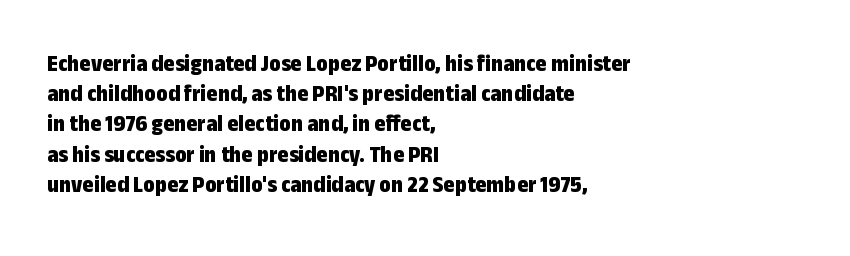
{"italic": "no", "bold": "yes", "underline": "no", "align": "left", "line_spacing": "normal", "line_spacing_ratio": 1.26, "letter_spacing": "normal", "letter_spacing_em": 0.0, "glyph_px": 24}
